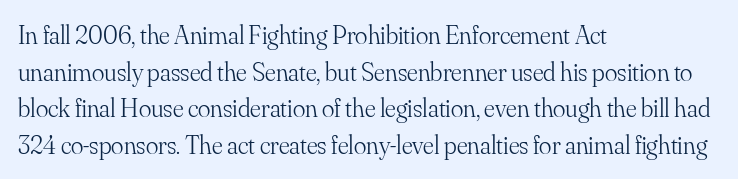
In CSS terms this would be text-align: left. The words here are not underlined. The font is comparable to plain body text, perhaps lighter. Every character sits straight up, as roman type does. The vertical gap from one line to the next is medium. Compared with typical body copy, the letter spacing here is the same.
